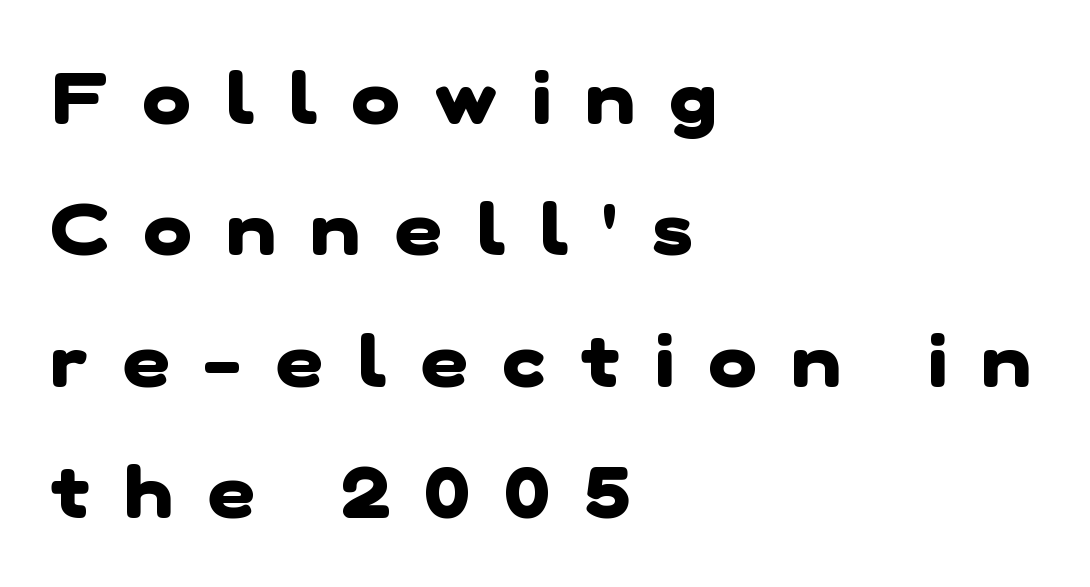
Letterform terminals end flat and unadorned throughout the passage. The rendering anchors every line to the left-hand side. Substantial extra tracking has been applied to these lines. Anything drawn beneath the words? Only blank space. The letters advance in unequal steps, a hallmark of proportional type. A dark, heavy texture on the line: the type is bold.
